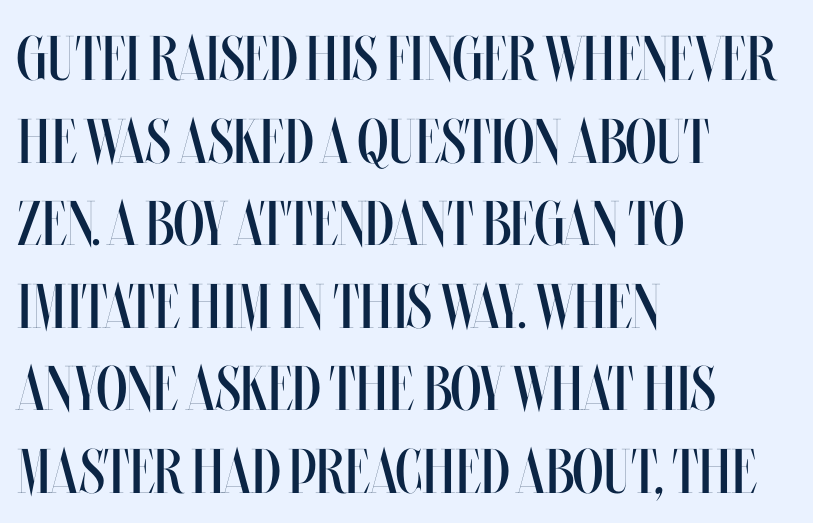
The image shows 63 px regular-weight, condensed type, upright; set left-aligned, normal line spacing (1.31x), normal letter spacing, not underlined; medium stroke contrast and a large x-height.
